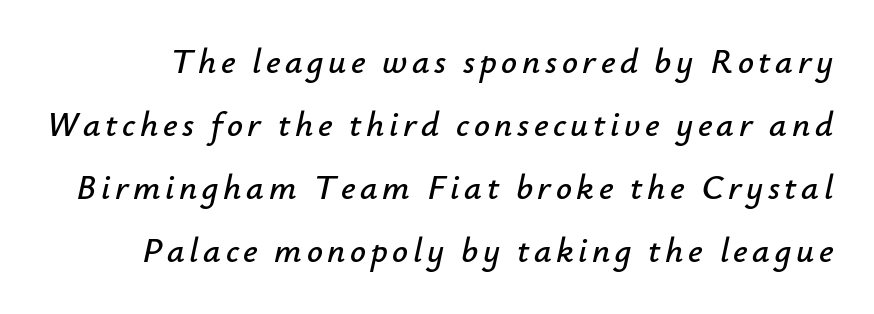
Q: Is the text italic (slanted)? A: Yes, it leans right by about 12 degrees.
Q: Is the text underlined? A: No.
Q: Width (condensed, normal, or wide)? A: Normal.
Q: Stroke contrast? A: Low.
Q: x-height? A: Small.
Q: Monospaced? A: No.
